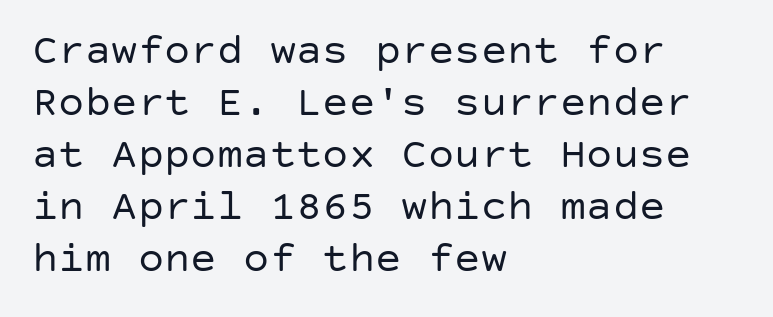
{"serif": "no", "italic": "no", "bold": "no", "weight": "regular", "width": "normal", "stroke_contrast": "low", "x_height": "large", "underline": "no", "align": "left", "line_spacing_ratio": 1.18, "letter_spacing": "normal", "letter_spacing_em": 0.0, "glyph_px": 44}
